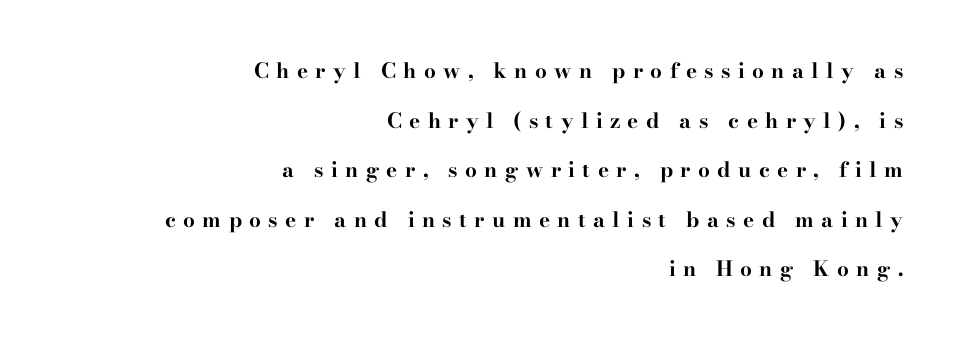
How are the letters spaced? Widely, with obvious added tracking. Caption: multi-line text, flush right, ragged left. Stroke thickness is high; the sample reads as a true bold. The passage shown is not underscored anywhere. The line-height multiplier appears high, well above default.
